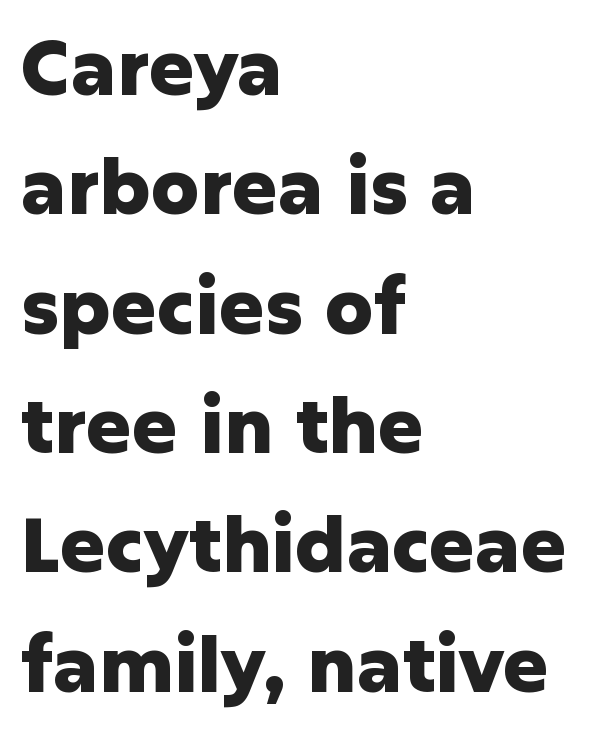
The image shows 76 px heavy sans-serif type, upright; set left-aligned, normal line spacing (1.57x), normal letter spacing, not underlined; low stroke contrast and a medium x-height.
